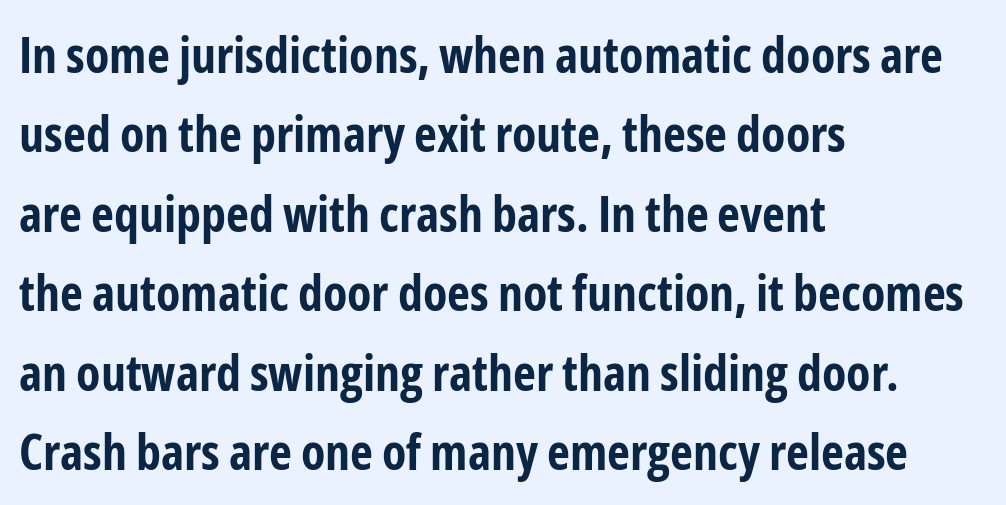
Weight: bold. Rendered with straight, roman letterforms. Descenders hang freely into open space. Inter-character spacing is left at the font's built-in metrics. In CSS terms this would be text-align: left. Evenly set lines give the paragraph a standard silhouette.
